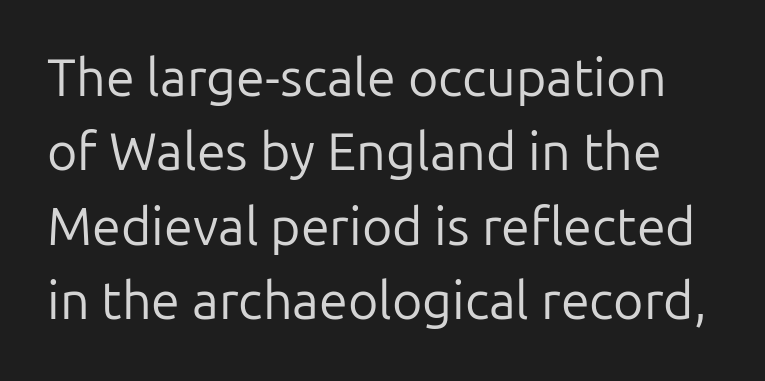
Q: Is the text bold? A: No.
Q: Is the text italic (slanted)? A: No, it is upright.
Q: Is the typeface a serif or a sans-serif typeface? A: Sans-serif.
Q: Is the text underlined? A: No.
Q: Is the spacing between letters normal or unusually wide? A: Normal.
Q: Is the spacing between lines tight, normal or loose? A: Normal.
Q: Width (condensed, normal, or wide)? A: Normal.
Q: Stroke contrast? A: Low.
Q: x-height? A: Medium.
Q: Monospaced? A: No.
